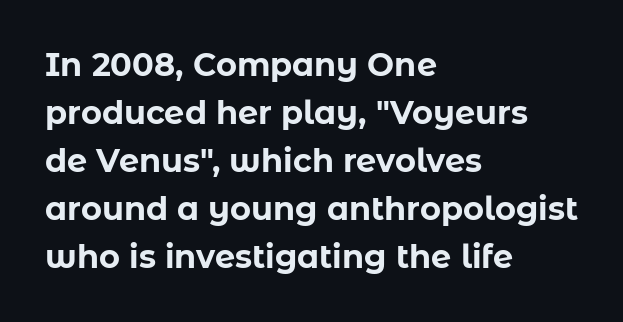
It's the straight-up-and-down kind of type. Tracking value appears to be zero — textbook default spacing. Regarding leading, the lines here are spaced in the standard way. The string is rendered with underlining switched off.
